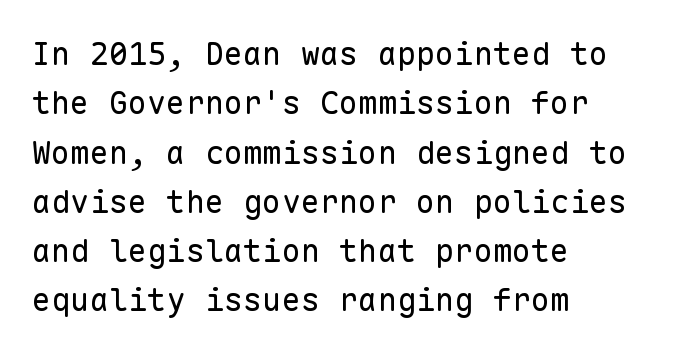
The image shows 32 px regular-weight sans-serif type, upright, monospaced; set left-aligned, normal line spacing (1.54x), normal letter spacing, not underlined; low stroke contrast and a medium x-height.
